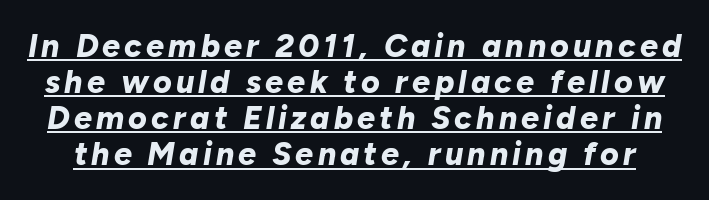
{"italic": "yes", "lean": "right", "slant_degrees": 10, "bold": "yes", "weight": "bold", "width": "normal", "stroke_contrast": "low", "x_height": "medium", "monospaced": "no", "underline": "yes", "line_spacing": "tight", "line_spacing_ratio": 1.13, "glyph_px": 32}
